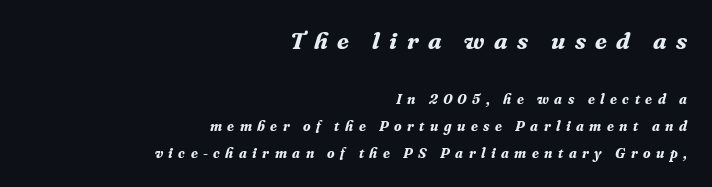
{"italic": "yes", "lean": "right", "slant_degrees": 16, "bold": "yes", "underline": "no", "align": "right", "line_spacing": "loose", "line_spacing_ratio": 1.91, "letter_spacing": "wide", "letter_spacing_em": 0.39, "larger_block": "first", "size_ratio": 1.71, "glyph_px": 24}
